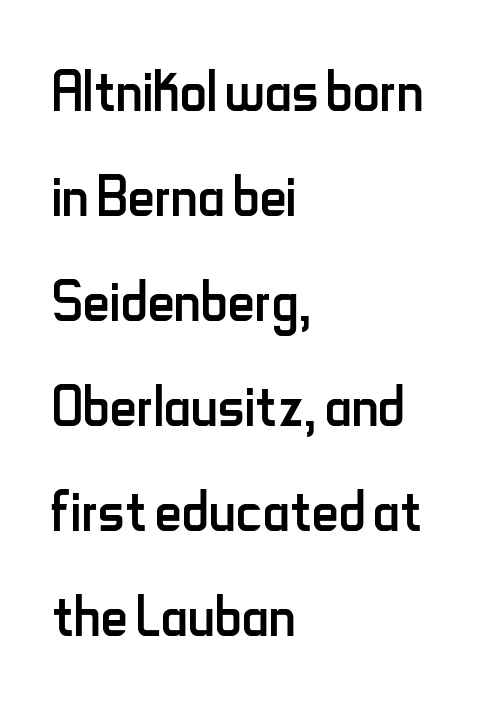
Q: Is the text bold? A: No.
Q: Is the text italic (slanted)? A: No, it is upright.
Q: Is the typeface a serif or a sans-serif typeface? A: Sans-serif.
Q: Is the text underlined? A: No.
Q: How is the paragraph aligned? A: Left-aligned.
Q: Is the spacing between letters normal or unusually wide? A: Normal.
Q: Is the spacing between lines tight, normal or loose? A: Normal.
Q: Width (condensed, normal, or wide)? A: Condensed.
Q: Stroke contrast? A: Low.
Q: x-height? A: Small.
Q: Monospaced? A: No.
